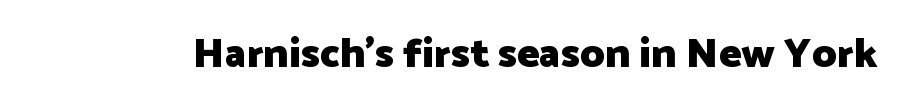
{"serif": "no", "italic": "no", "bold": "yes", "weight": "heavy", "width": "normal", "stroke_contrast": "low", "x_height": "medium", "monospaced": "no", "underline": "no", "letter_spacing": "normal", "letter_spacing_em": 0.0, "glyph_px": 42}
